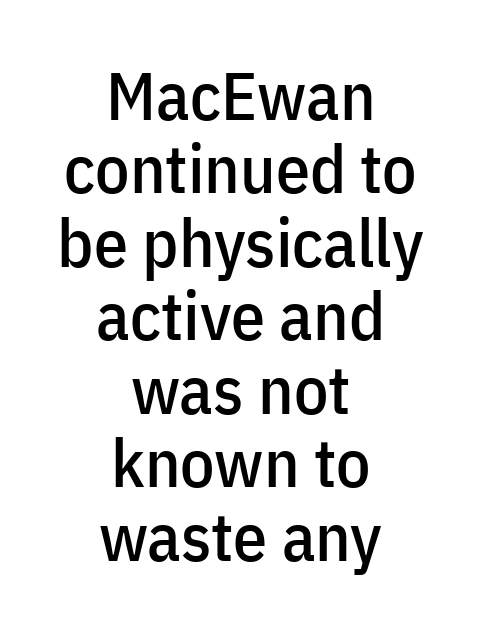
{"serif": "no", "italic": "no", "width": "condensed", "stroke_contrast": "low", "x_height": "medium", "monospaced": "no", "underline": "no", "align": "center", "line_spacing": "tight", "line_spacing_ratio": 1.08, "letter_spacing": "normal", "letter_spacing_em": 0.0, "glyph_px": 68}
